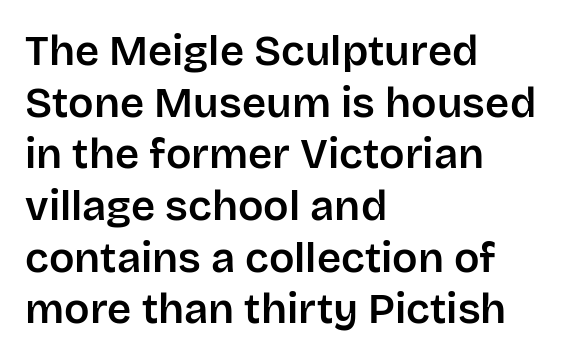
The image shows 42 px sans-serif type, upright; set left-aligned, line spacing 1.23x, normal letter spacing, not underlined; low stroke contrast and a large x-height.
